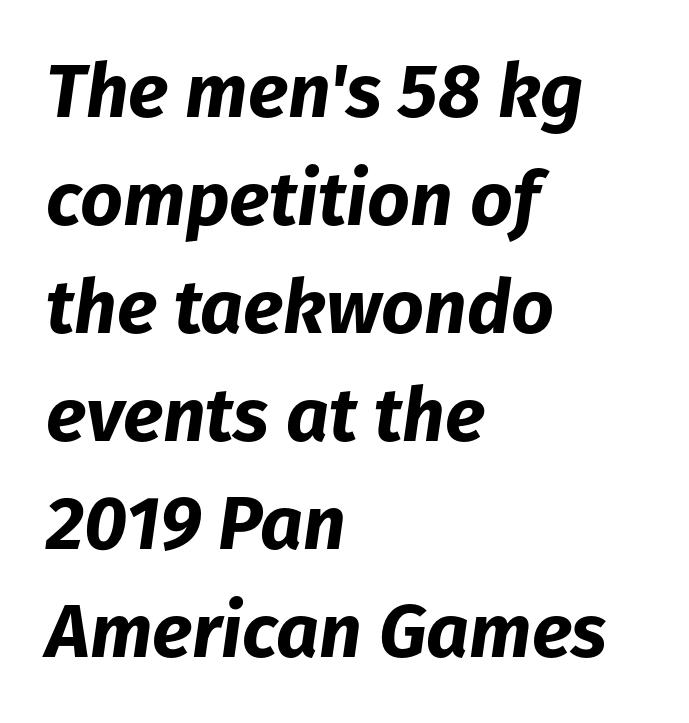
{"italic": "yes", "lean": "right", "slant_degrees": 8, "bold": "yes", "weight": "bold", "width": "normal", "stroke_contrast": "low", "x_height": "medium", "monospaced": "no", "underline": "no", "align": "left", "line_spacing": "normal", "line_spacing_ratio": 1.44, "letter_spacing": "normal", "letter_spacing_em": 0.0, "glyph_px": 75}
